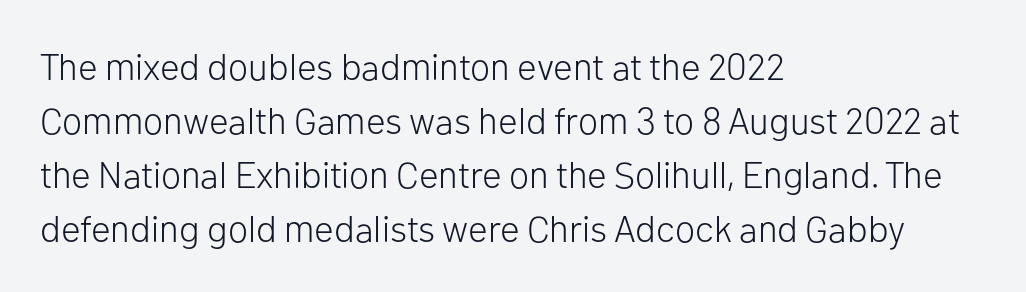
The image shows 37 px light sans-serif type, upright; set left-aligned, normal line spacing (1.46x), normal letter spacing, not underlined; low stroke contrast and a medium x-height.
